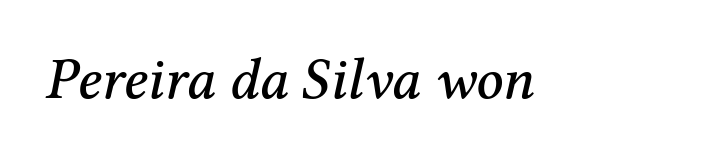
Q: Is the text italic (slanted)? A: Yes, it leans right by about 12 degrees.
Q: Is the typeface a serif or a sans-serif typeface? A: Serif.
Q: Is the text underlined? A: No.
Q: Is the spacing between letters normal or unusually wide? A: Normal.
Q: Width (condensed, normal, or wide)? A: Normal.
Q: Stroke contrast? A: Medium.
Q: x-height? A: Medium.
Q: Monospaced? A: No.
